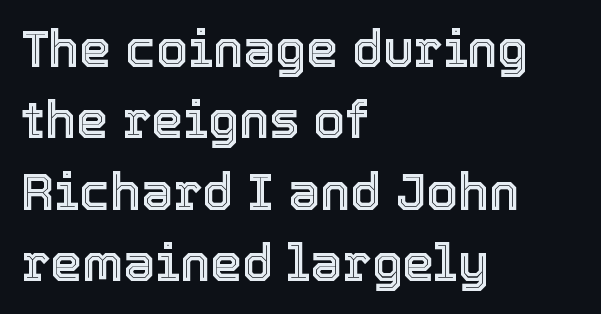
The image shows 51 px text type, upright; set left-aligned, normal line spacing (1.4x), normal letter spacing, not underlined; a medium x-height.
